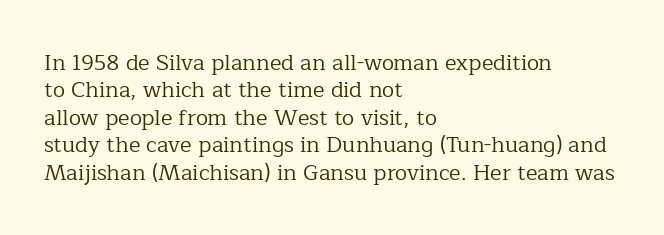
Q: Is the text bold? A: No.
Q: Is the text italic (slanted)? A: No, it is upright.
Q: Is the text underlined? A: No.
Q: How is the paragraph aligned? A: Left-aligned.
Q: Is the spacing between letters normal or unusually wide? A: Normal.
Q: Is the spacing between lines tight, normal or loose? A: Normal.
